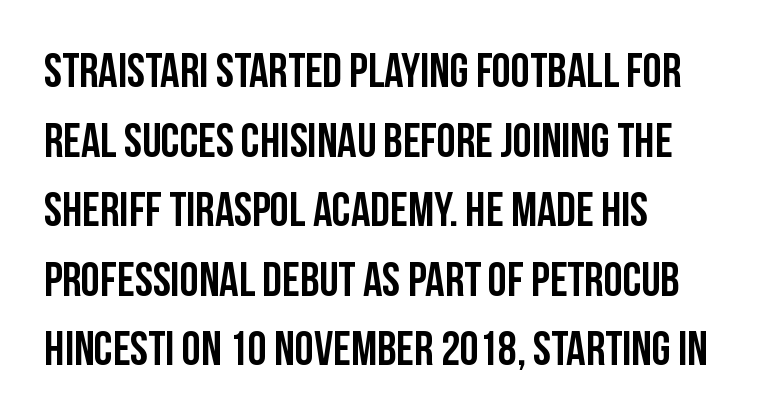
The image shows 48 px condensed sans-serif type, upright; set left-aligned, normal line spacing (1.45x), normal letter spacing, not underlined; low stroke contrast and a large x-height.
